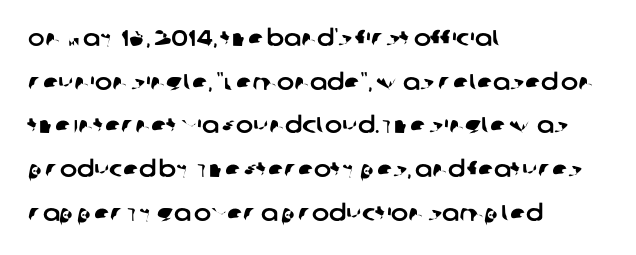
{"underline": "no", "align": "left", "line_spacing": "loose", "line_spacing_ratio": 1.9, "letter_spacing": "normal", "letter_spacing_em": 0.0, "glyph_px": 23}
